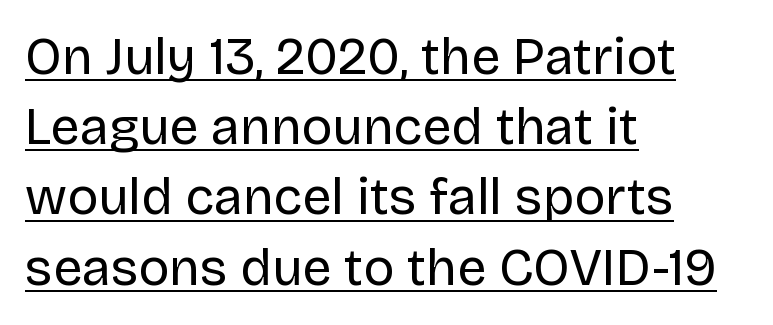
Q: Is the text bold? A: No.
Q: Is the text italic (slanted)? A: No, it is upright.
Q: Is the typeface a serif or a sans-serif typeface? A: Sans-serif.
Q: Is the text underlined? A: Yes.
Q: How is the paragraph aligned? A: Left-aligned.
Q: Is the spacing between letters normal or unusually wide? A: Normal.
Q: Is the spacing between lines tight, normal or loose? A: Normal.
Q: Width (condensed, normal, or wide)? A: Normal.
Q: Stroke contrast? A: Low.
Q: x-height? A: Large.
Q: Monospaced? A: No.
